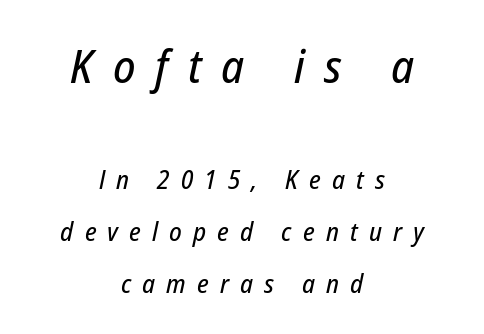
{"italic": "yes", "lean": "right", "slant_degrees": 12, "width": "condensed", "stroke_contrast": "low", "x_height": "medium", "monospaced": "no", "underline": "no", "align": "center", "line_spacing": "loose", "line_spacing_ratio": 1.99, "letter_spacing": "wide", "letter_spacing_em": 0.43, "larger_block": "first", "size_ratio": 1.77, "glyph_px": 46}
